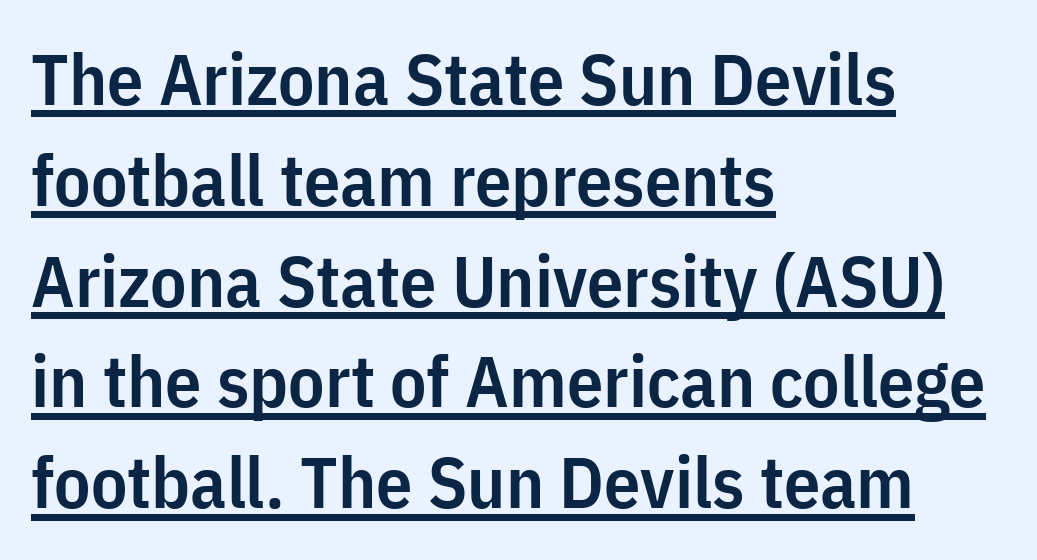
Q: Is the text bold? A: Semi-bold.
Q: Is the text italic (slanted)? A: No, it is upright.
Q: Is the typeface a serif or a sans-serif typeface? A: Sans-serif.
Q: Is the text underlined? A: Yes.
Q: How is the paragraph aligned? A: Left-aligned.
Q: Is the spacing between letters normal or unusually wide? A: Normal.
Q: Is the spacing between lines tight, normal or loose? A: Normal.
Q: Width (condensed, normal, or wide)? A: Condensed.
Q: Stroke contrast? A: Low.
Q: x-height? A: Medium.
Q: Monospaced? A: No.
